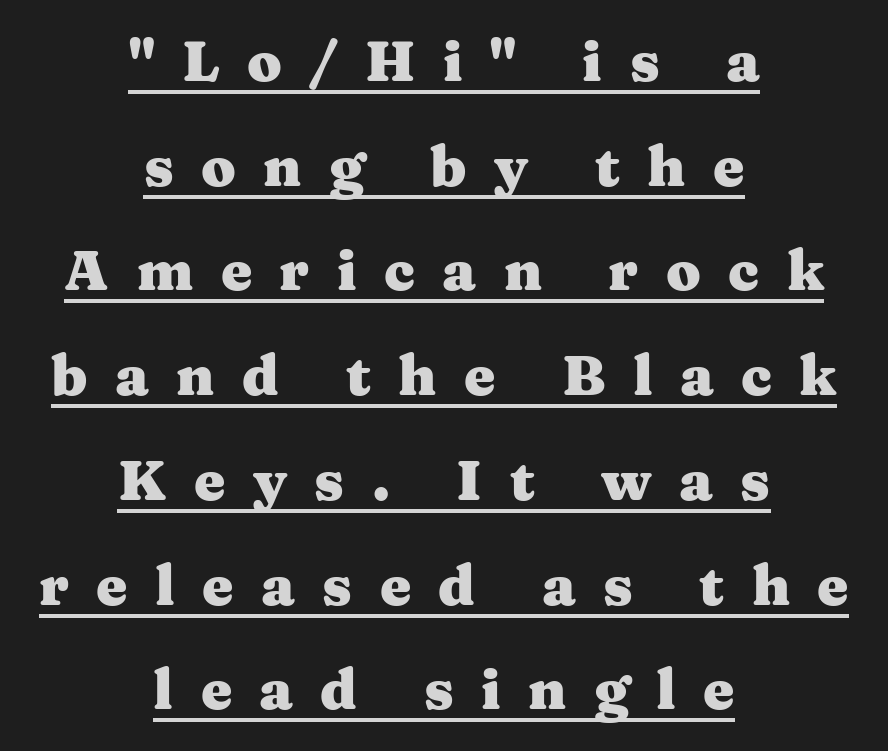
Look at the stroke-to-counter ratio: heavy, a bold. Layout note: lines centered. A typesetter would call this proportional, since set widths differ per character. Characters remain perfectly vertical along every line.
